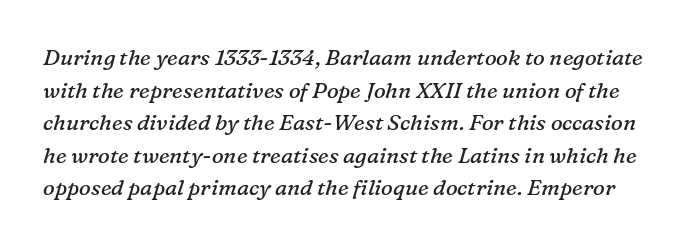
These glyphs show unthickened strokes, regular width or finer. Does extra space separate the letters? No, they use regular spacing. Descenders hang freely into open space. Horizontal bands of white between lines are of average thickness. It's the slanting kind of type.
